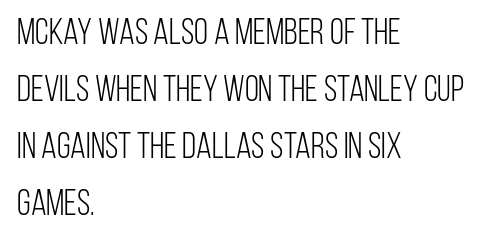
{"serif": "no", "italic": "no", "bold": "no", "weight": "light", "width": "condensed", "stroke_contrast": "low", "x_height": "large", "monospaced": "no", "underline": "no", "align": "left", "line_spacing": "normal", "line_spacing_ratio": 1.58, "letter_spacing": "normal", "letter_spacing_em": 0.0, "glyph_px": 36}
